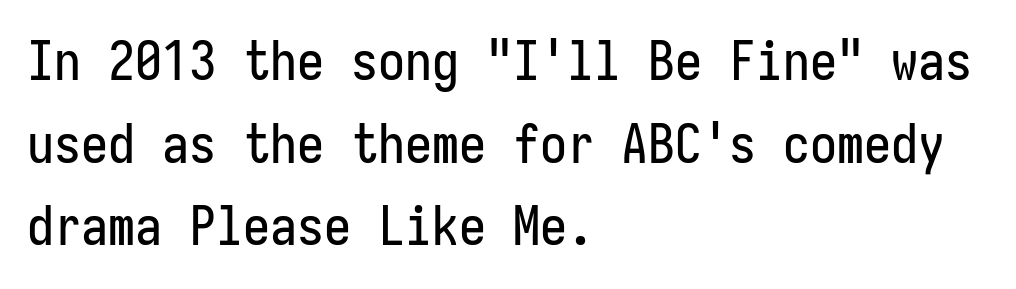
{"serif": "no", "italic": "no", "width": "condensed", "stroke_contrast": "low", "x_height": "medium", "monospaced": "yes", "underline": "no", "align": "left", "line_spacing": "normal", "line_spacing_ratio": 1.53, "letter_spacing": "normal", "letter_spacing_em": 0.0, "glyph_px": 54}
